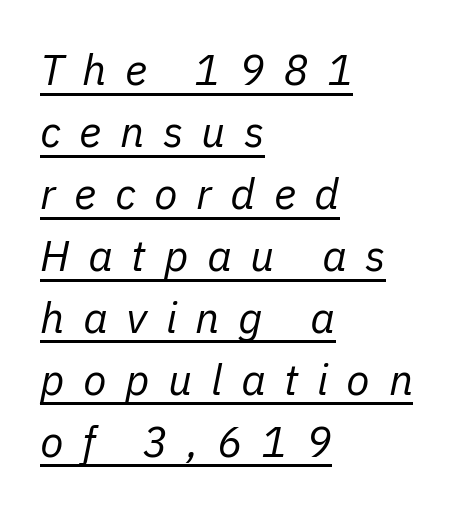
A typesetter would call this heavily tracked-out type. An italicized treatment has been applied to the whole sample. Regular leading. Line beginnings align vertically; line endings do not. Caption: face not bold, strokes unweighted. A typesetter would call this proportional, since set widths differ per character.
